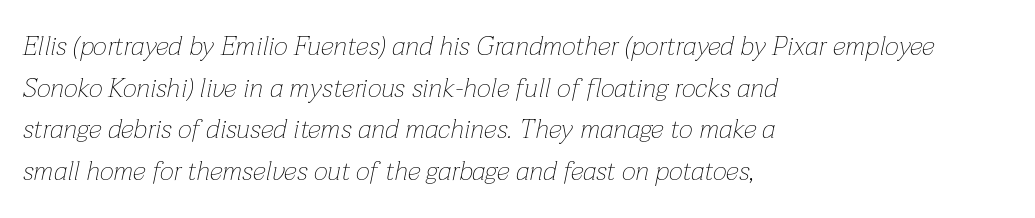
The image shows 27 px text type, italic (leaning right); set left-aligned, normal line spacing (1.54x), normal letter spacing, not underlined.
